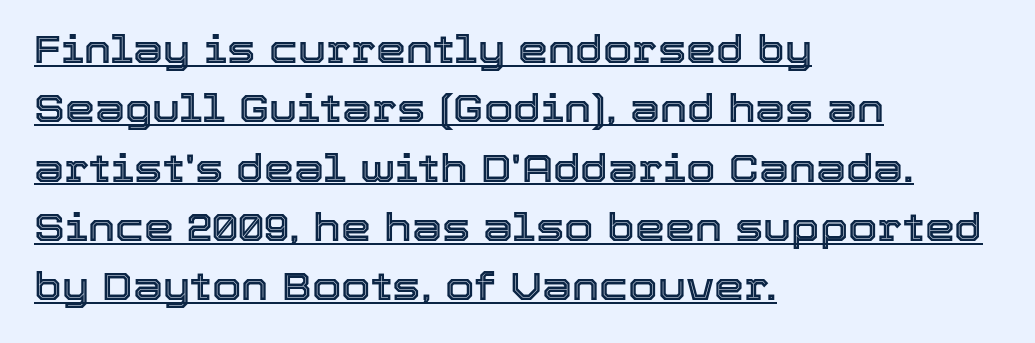
Q: Is the text italic (slanted)? A: No, it is upright.
Q: Is the text underlined? A: Yes.
Q: How is the paragraph aligned? A: Left-aligned.
Q: Is the spacing between letters normal or unusually wide? A: Normal.
Q: Is the spacing between lines tight, normal or loose? A: Normal.
Q: Width (condensed, normal, or wide)? A: Normal.
Q: x-height? A: Medium.
Q: Monospaced? A: No.
